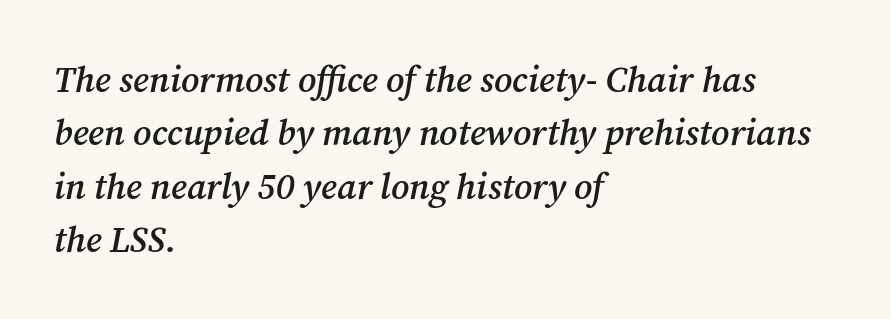
The ragged edge is on the right, which tells us the setting is flush left. On the weight axis this lands at semibold, roughly 600. The leading is moderate, giving the passage an even texture. The rendering shows small feet on the letterforms — a serif design. In terms of letterspacing, this is plain default setting.
